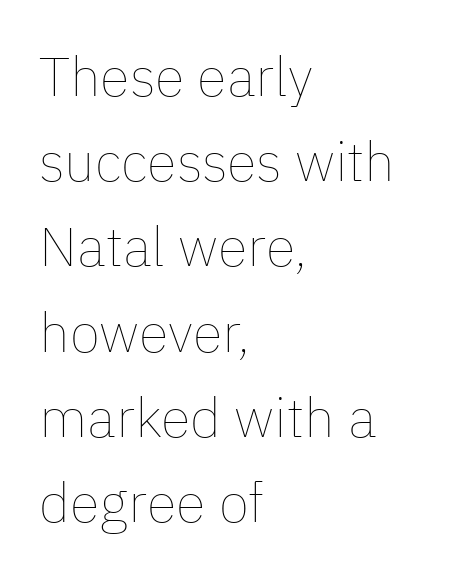
Q: Is the text bold? A: No.
Q: Is the text italic (slanted)? A: No, it is upright.
Q: Is the text underlined? A: No.
Q: How is the paragraph aligned? A: Left-aligned.
Q: Is the spacing between letters normal or unusually wide? A: Normal.
Q: Is the spacing between lines tight, normal or loose? A: Normal.
Q: Width (condensed, normal, or wide)? A: Normal.
Q: Stroke contrast? A: Low.
Q: x-height? A: Medium.
Q: Monospaced? A: No.
